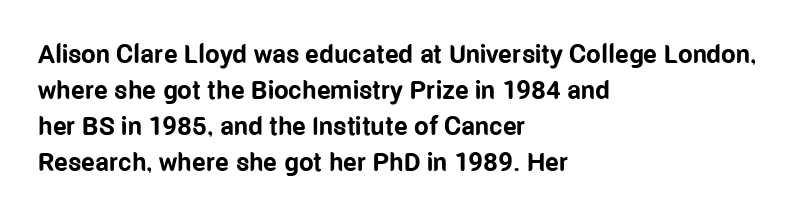
Q: Is the text bold? A: Yes.
Q: Is the text italic (slanted)? A: No, it is upright.
Q: Is the text underlined? A: No.
Q: How is the paragraph aligned? A: Left-aligned.
Q: Is the spacing between letters normal or unusually wide? A: Normal.
Q: Is the spacing between lines tight, normal or loose? A: Normal.
